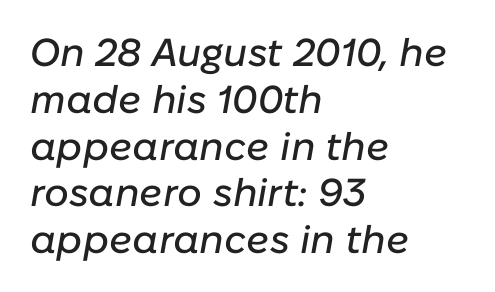
Q: Is the text italic (slanted)? A: Yes, it leans right by about 10 degrees.
Q: Is the text underlined? A: No.
Q: How is the paragraph aligned? A: Left-aligned.
Q: Is the spacing between letters normal or unusually wide? A: Normal.
Q: Width (condensed, normal, or wide)? A: Normal.
Q: Stroke contrast? A: Low.
Q: x-height? A: Medium.
Q: Monospaced? A: No.
